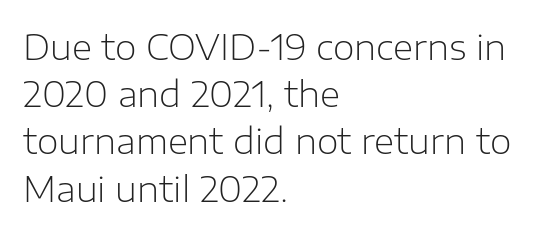
This sample uses an upright cut, with every glyph sitting square on the baseline. Think of a printed novel: that variable character pitch is what you see here. In CSS terms this would be text-align: left. Vertical stems look standard width or narrower in stroke. Observe the absence of serifs on each vertical stroke in this sample. Quick note: underline off.
